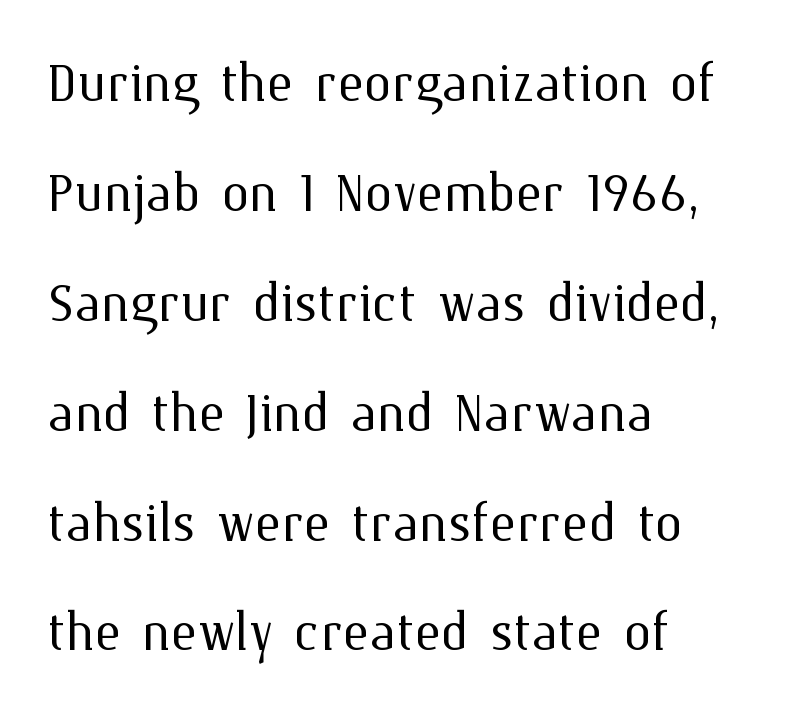
Is this a fixed-width face? No — the glyphs have proportional, varying widths. Students, note that the glyphs here touch the page at normal intervals. The weight would be labelled regular, book, light, or lighter still. Only glyphs here, with clear space below each row. The lettering stays uniformly vertical, giving the passage a roman look.
